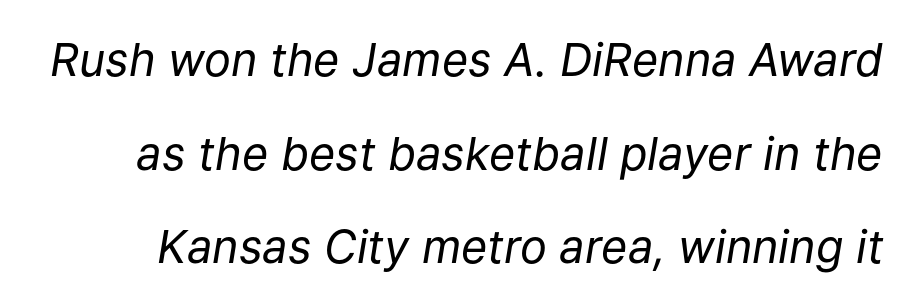
The image shows 45 px regular-weight type, italic (leaning right); set loose line spacing (2.08x), normal letter spacing, not underlined; low stroke contrast and a medium x-height.
